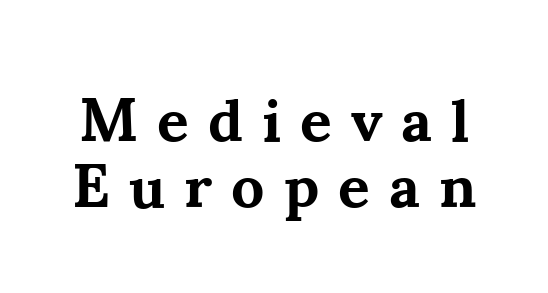
Q: Is the text bold? A: Yes.
Q: Is the text italic (slanted)? A: No, it is upright.
Q: Is the typeface a serif or a sans-serif typeface? A: Serif.
Q: Is the text underlined? A: No.
Q: How is the paragraph aligned? A: Centered.
Q: Is the spacing between letters normal or unusually wide? A: Unusually wide.
Q: Is the spacing between lines tight, normal or loose? A: Tight.
Q: Width (condensed, normal, or wide)? A: Normal.
Q: Stroke contrast? A: Medium.
Q: x-height? A: Small.
Q: Monospaced? A: No.
